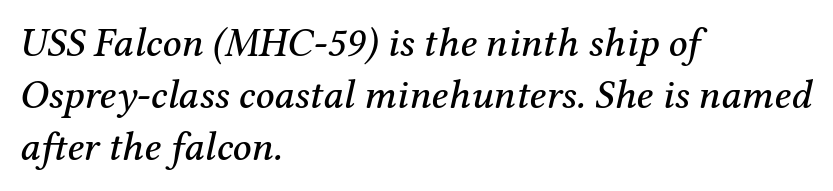
The image shows 41 px serif type, italic (leaning right); set left-aligned, normal line spacing (1.27x), normal letter spacing, not underlined; medium stroke contrast and a medium x-height.
